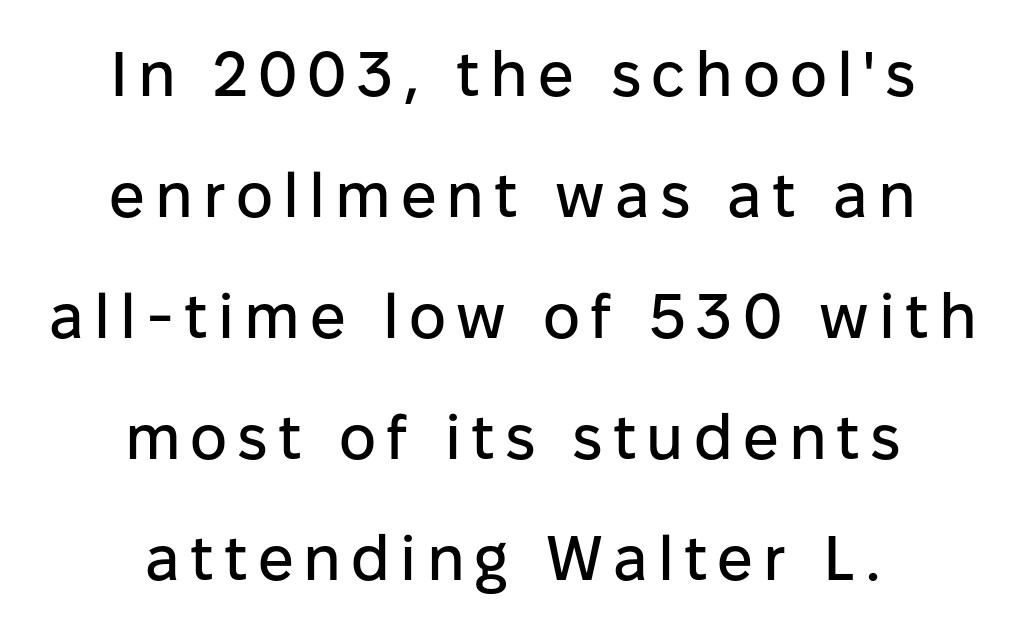
{"serif": "no", "italic": "no", "width": "normal", "stroke_contrast": "low", "x_height": "medium", "monospaced": "no", "underline": "no", "align": "center", "line_spacing": "loose", "line_spacing_ratio": 1.92, "glyph_px": 63}
